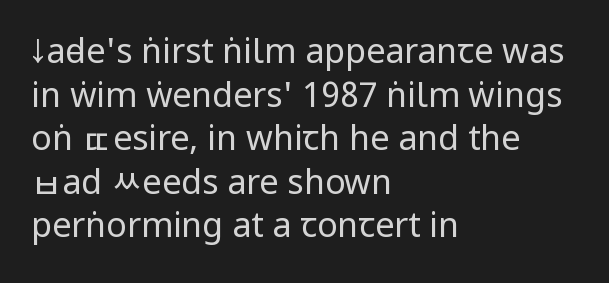
{"serif": "no", "italic": "no", "bold": "no", "weight": "regular", "width": "condensed", "stroke_contrast": "low", "underline": "no", "align": "left", "line_spacing": "normal", "line_spacing_ratio": 1.28, "letter_spacing": "normal", "letter_spacing_em": 0.0, "glyph_px": 34}
